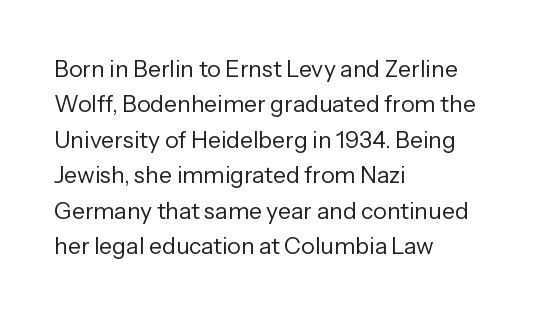
The image shows 23 px text type, upright; set left-aligned, normal line spacing (1.54x), normal letter spacing, not underlined.
